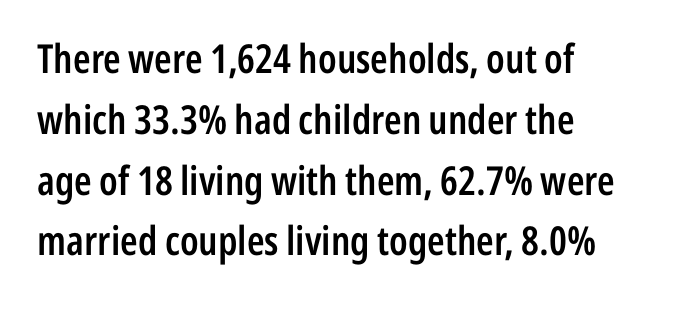
Q: Is the text bold? A: Semi-bold.
Q: Is the text italic (slanted)? A: No, it is upright.
Q: Is the typeface a serif or a sans-serif typeface? A: Sans-serif.
Q: Is the text underlined? A: No.
Q: How is the paragraph aligned? A: Left-aligned.
Q: Is the spacing between letters normal or unusually wide? A: Normal.
Q: Is the spacing between lines tight, normal or loose? A: Normal.
Q: Width (condensed, normal, or wide)? A: Condensed.
Q: Stroke contrast? A: Low.
Q: x-height? A: Medium.
Q: Monospaced? A: No.
